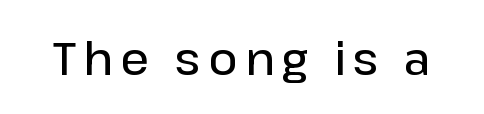
Q: Is the text bold? A: Semi-bold.
Q: Is the text italic (slanted)? A: No, it is upright.
Q: Is the typeface a serif or a sans-serif typeface? A: Sans-serif.
Q: Is the text underlined? A: No.
Q: Width (condensed, normal, or wide)? A: Normal.
Q: Stroke contrast? A: Low.
Q: x-height? A: Medium.
Q: Monospaced? A: No.
